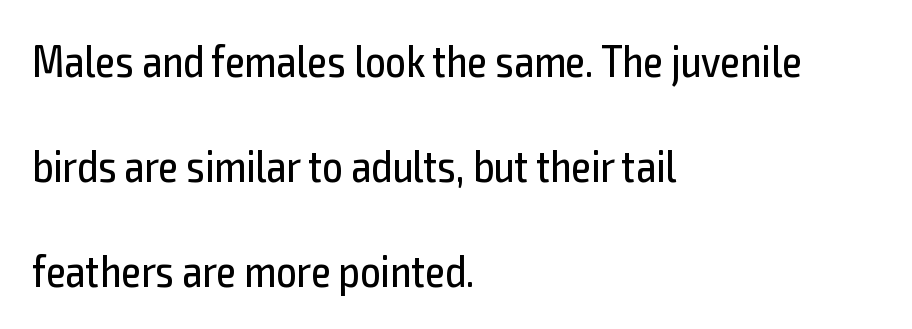
{"serif": "no", "italic": "no", "bold": "no", "weight": "regular", "width": "condensed", "x_height": "medium", "monospaced": "no", "underline": "no", "align": "left", "line_spacing": "loose", "line_spacing_ratio": 2.33, "letter_spacing": "normal", "letter_spacing_em": 0.0, "glyph_px": 45}
